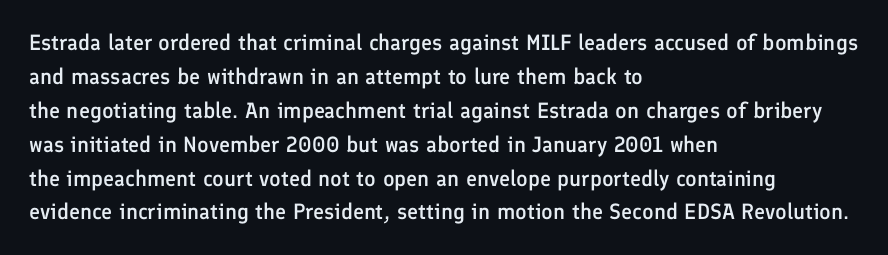
The image shows 22 px text type, upright; set left-aligned, normal line spacing (1.54x), normal letter spacing, not underlined.
